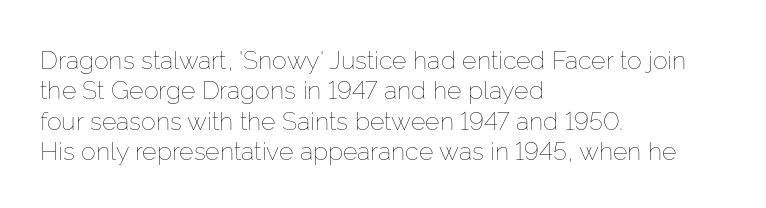
The image shows 25 px text type, upright; set left-aligned, line spacing 1.22x, normal letter spacing, not underlined.
